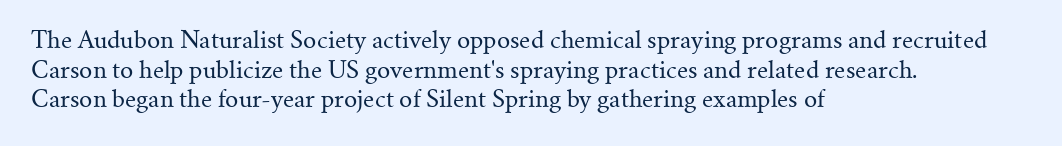
The image shows 23 px text type, upright; set left-aligned, normal line spacing (1.29x), normal letter spacing, not underlined.
